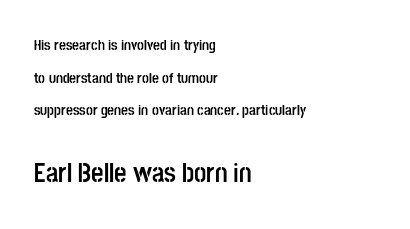
The image shows 27 px bold type, upright; set left-aligned, loose line spacing (2.18x), normal letter spacing, not underlined; the second (bottom) block is 1.8x larger.
